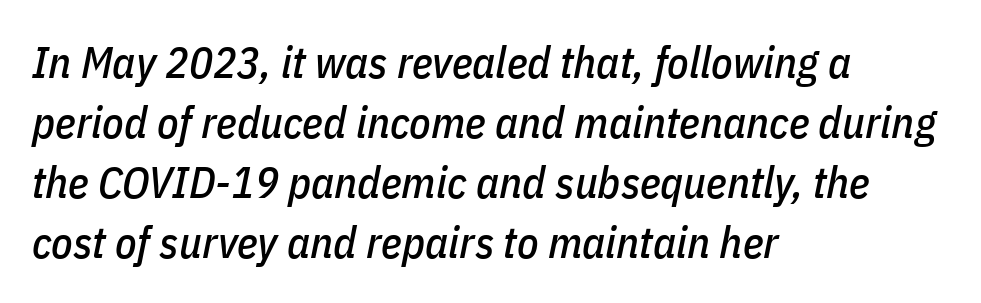
The image shows 44 px condensed type, italic (leaning right); set left-aligned, normal line spacing (1.36x), normal letter spacing, not underlined; low stroke contrast and a medium x-height.
